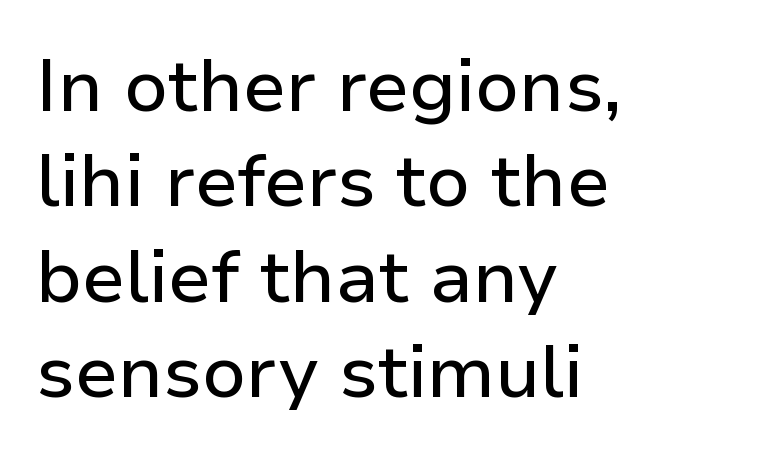
Q: Is the text italic (slanted)? A: No, it is upright.
Q: Is the typeface a serif or a sans-serif typeface? A: Sans-serif.
Q: Is the text underlined? A: No.
Q: How is the paragraph aligned? A: Left-aligned.
Q: Is the spacing between letters normal or unusually wide? A: Normal.
Q: Is the spacing between lines tight, normal or loose? A: Normal.
Q: Width (condensed, normal, or wide)? A: Normal.
Q: Stroke contrast? A: Low.
Q: x-height? A: Medium.
Q: Monospaced? A: No.
